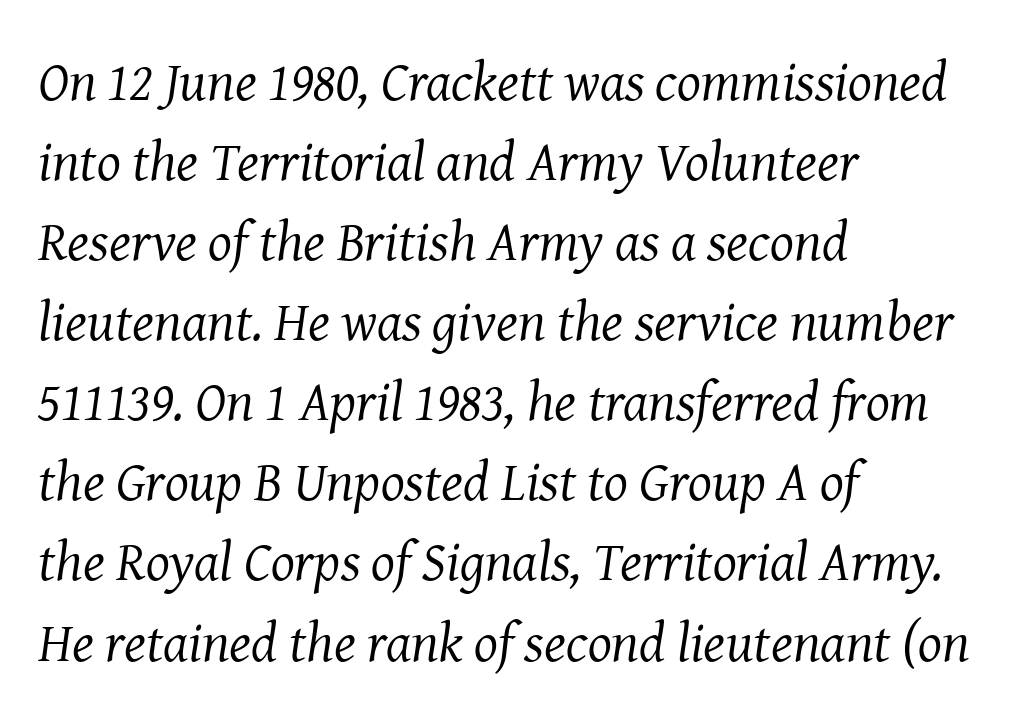
{"serif": "yes", "italic": "yes", "lean": "right", "slant_degrees": 8, "bold": "no", "weight": "regular", "width": "normal", "stroke_contrast": "medium", "x_height": "medium", "monospaced": "no", "underline": "no", "align": "left", "line_spacing": "normal", "line_spacing_ratio": 1.43, "letter_spacing": "normal", "letter_spacing_em": 0.0, "glyph_px": 56}
